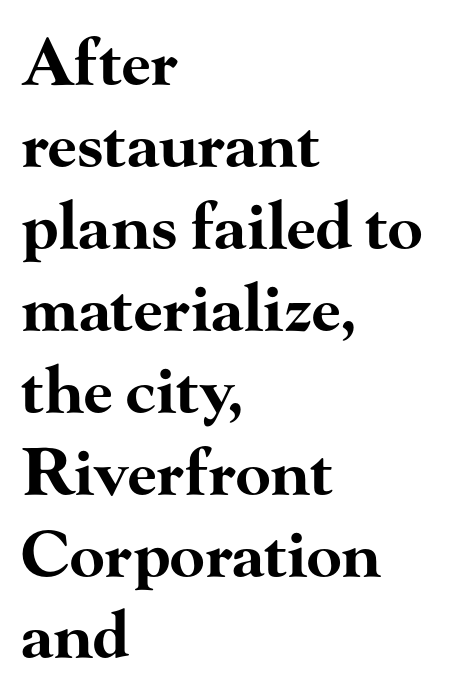
Nobody touched the tracking dial on this one. Check under the words: just untouched page. Rendered with straight, roman letterforms. Leading matches the norm, producing a regular column.
